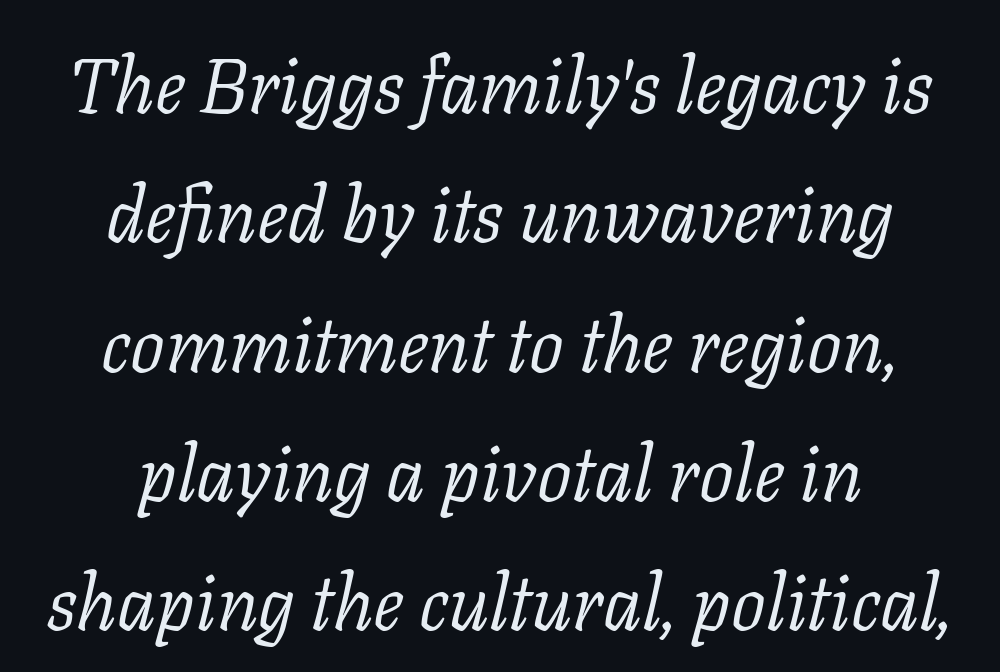
The image shows 77 px light serif type, italic (leaning right); set centered, normal line spacing (1.68x), normal letter spacing, not underlined; low stroke contrast and a medium x-height.
